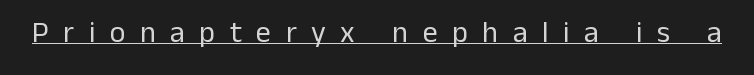
Q: Is the text bold? A: No.
Q: Is the text italic (slanted)? A: No, it is upright.
Q: Is the typeface a serif or a sans-serif typeface? A: Sans-serif.
Q: Is the text underlined? A: Yes.
Q: Is the spacing between letters normal or unusually wide? A: Unusually wide.
Q: Width (condensed, normal, or wide)? A: Normal.
Q: Stroke contrast? A: Low.
Q: x-height? A: Medium.
Q: Monospaced? A: No.
